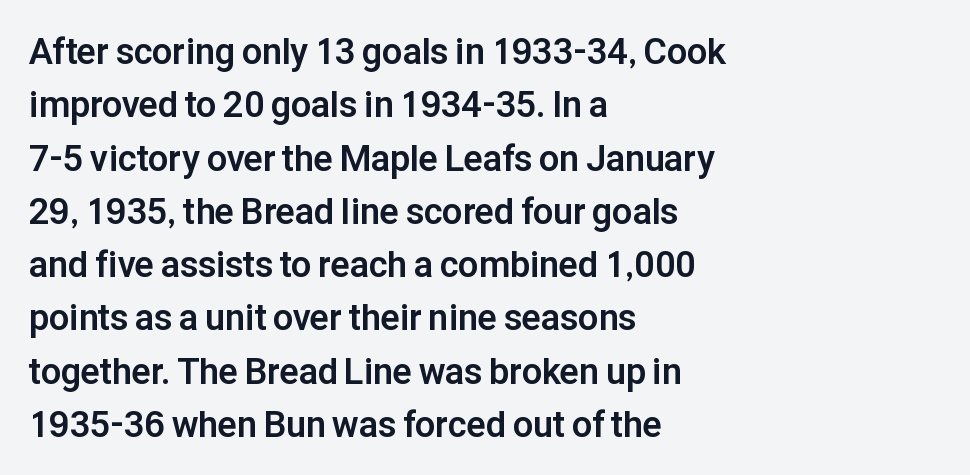
The image shows 36 px bold sans-serif type, upright; set left-aligned, normal line spacing (1.48x), normal letter spacing, not underlined; low stroke contrast and a medium x-height.
